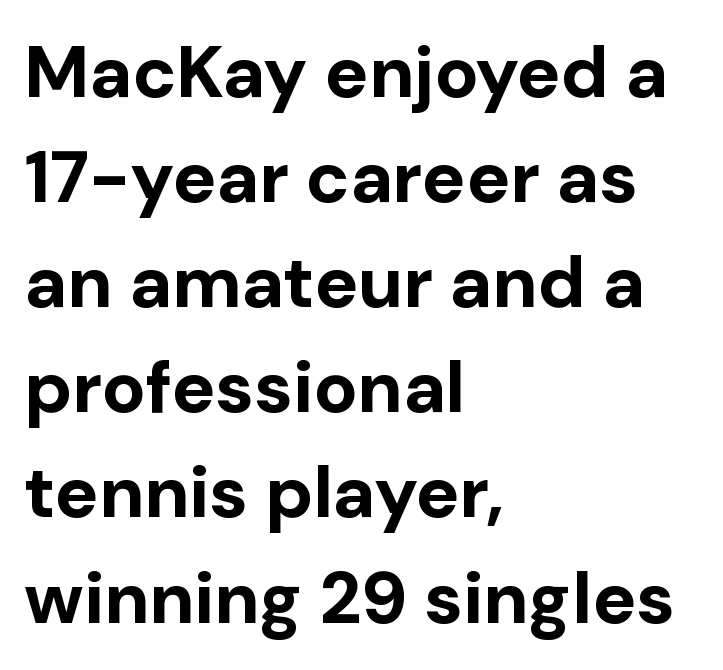
{"serif": "no", "italic": "no", "bold": "yes", "weight": "bold", "width": "normal", "stroke_contrast": "low", "x_height": "medium", "monospaced": "no", "underline": "no", "align": "left", "line_spacing": "normal", "line_spacing_ratio": 1.44, "letter_spacing": "normal", "letter_spacing_em": 0.0, "glyph_px": 73}
